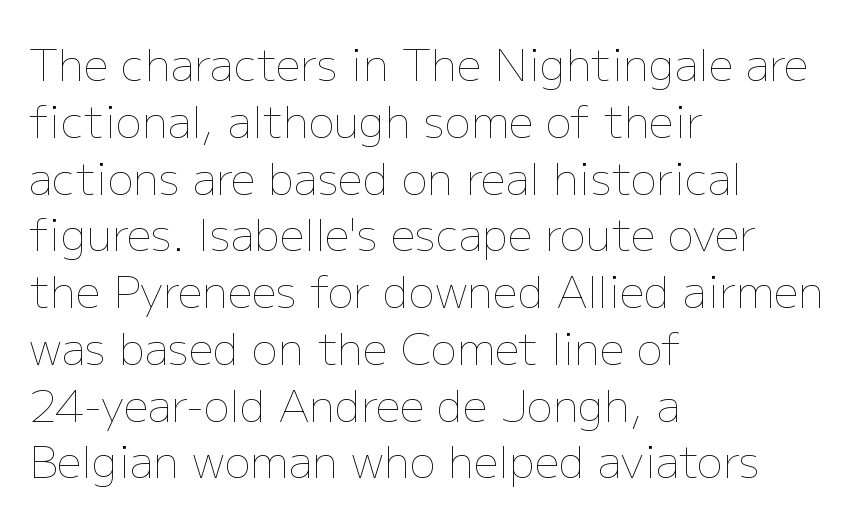
The image shows 44 px thin type, upright; set left-aligned, normal line spacing (1.29x), normal letter spacing, not underlined; low stroke contrast and a medium x-height.
